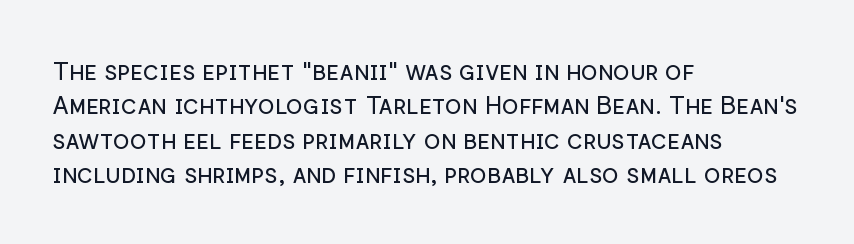
Spacing between characters is what you'd get straight out of the box. The passage shown is not underscored anywhere. The lines in this sample share a left origin and differ only in where they stop. The lines sit at an ordinary, default distance from one another. Is the type heavy? It reads as light-to-regular instead.
